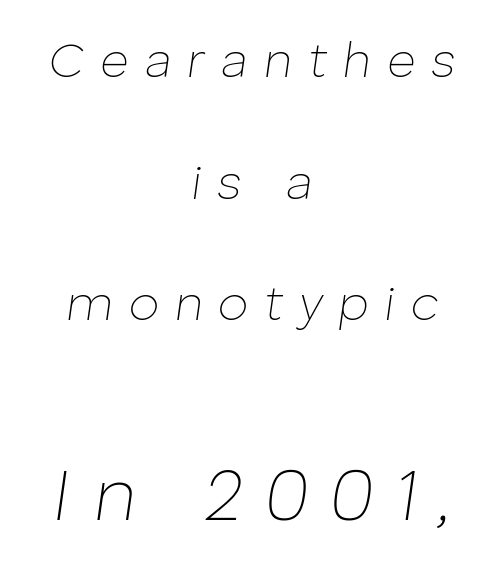
The image shows 74 px thin type, italic (leaning right); set centered, loose line spacing (2.48x), unusually wide letter spacing (+0.32 em), not underlined; the second (bottom) block is 1.51x larger; low stroke contrast and a medium x-height.
